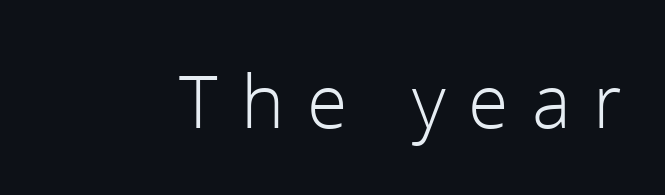
The image shows 79 px light sans-serif type, upright; set unusually wide letter spacing (+0.29 em), not underlined; low stroke contrast and a medium x-height.
